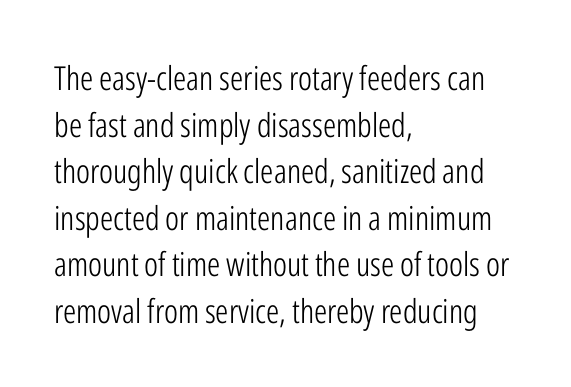
The image shows 33 px light, condensed sans-serif type, upright; set left-aligned, normal line spacing (1.41x), normal letter spacing, not underlined; low stroke contrast and a medium x-height.
